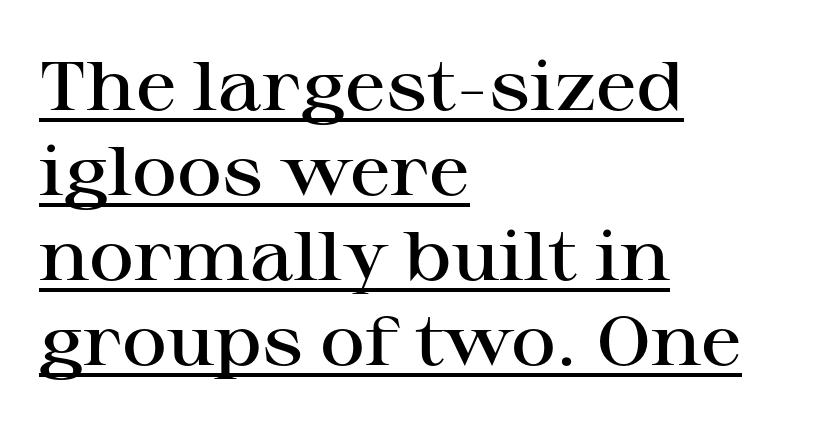
Weight: semibold (demi). The face used here is seriffed, in the tradition of book romans. Do the characters align in a grid? No, the font is proportional. These lines are set flush left with a ragged right edge. The letters sit at their default tracking, neither squeezed nor spread. Like a heading marked for emphasis, these lines bear an underscore.
